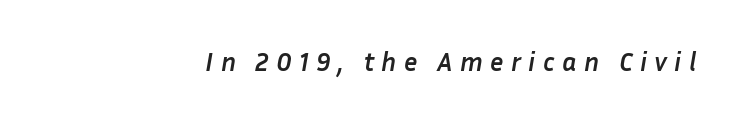
The image shows 26 px bold type, italic (leaning right); set unusually wide letter spacing (+0.28 em), not underlined.
